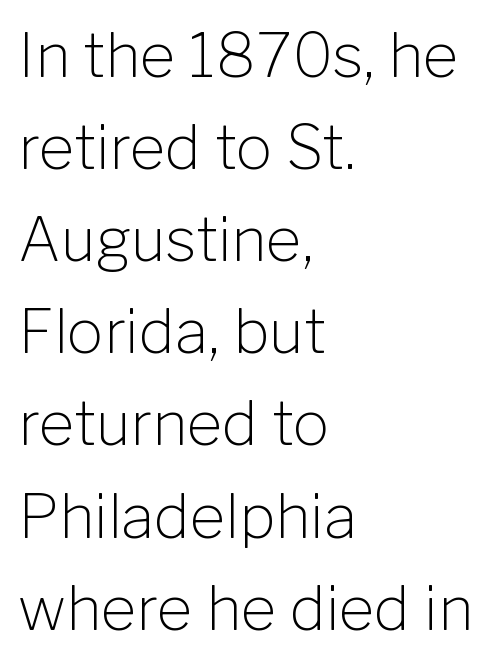
Q: Is the text bold? A: No.
Q: Is the text italic (slanted)? A: No, it is upright.
Q: Is the typeface a serif or a sans-serif typeface? A: Sans-serif.
Q: Is the text underlined? A: No.
Q: How is the paragraph aligned? A: Left-aligned.
Q: Is the spacing between letters normal or unusually wide? A: Normal.
Q: Is the spacing between lines tight, normal or loose? A: Normal.
Q: Width (condensed, normal, or wide)? A: Normal.
Q: Stroke contrast? A: Low.
Q: x-height? A: Medium.
Q: Monospaced? A: No.
